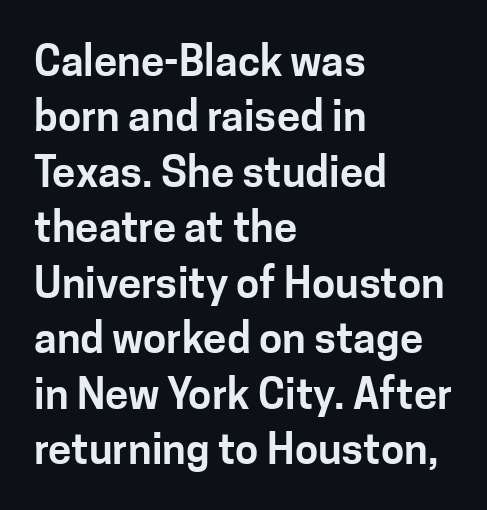
Q: Is the text italic (slanted)? A: No, it is upright.
Q: Is the typeface a serif or a sans-serif typeface? A: Sans-serif.
Q: Is the text underlined? A: No.
Q: How is the paragraph aligned? A: Left-aligned.
Q: Is the spacing between letters normal or unusually wide? A: Normal.
Q: Is the spacing between lines tight, normal or loose? A: Normal.
Q: Width (condensed, normal, or wide)? A: Normal.
Q: Stroke contrast? A: Low.
Q: x-height? A: Medium.
Q: Monospaced? A: No.
